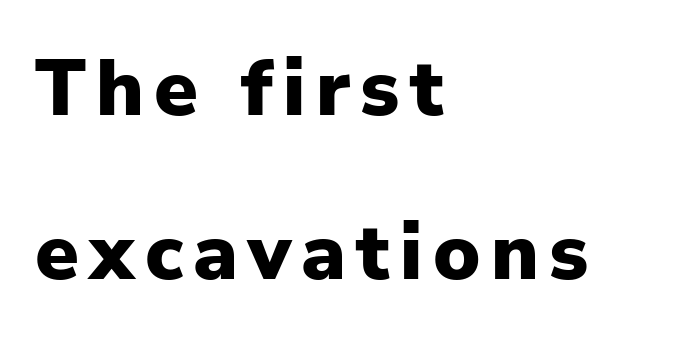
The image shows 79 px heavy sans-serif type, upright; set left-aligned, loose line spacing (2.08x), not underlined; low stroke contrast and a medium x-height.
